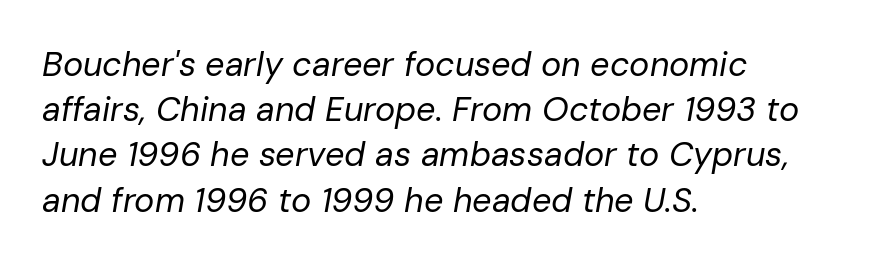
The image shows 34 px regular-weight type, italic (leaning right); set left-aligned, normal line spacing (1.33x), normal letter spacing, not underlined; low stroke contrast and a medium x-height.
